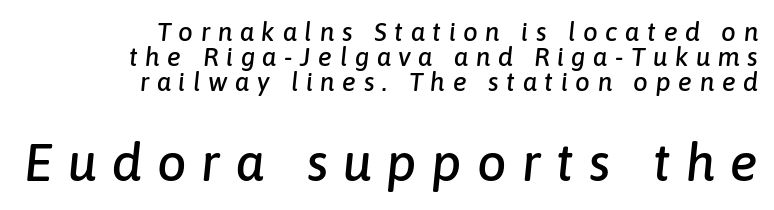
Note the varied advance widths — an 'i' is clearly narrower than an 'm'. Plain, unruled lines of type. The face used here has a pronounced slope to its letters. This rendering uses right alignment, leaving the left contour irregular.
